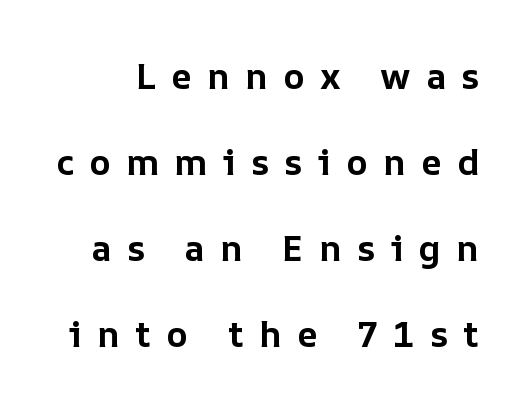
Do the characters align in a grid? No, the font is proportional. In terms of leading, this rendering errs on the spacious side. A roman cut, with each character standing at attention. Nobody drew a line under any word here.
